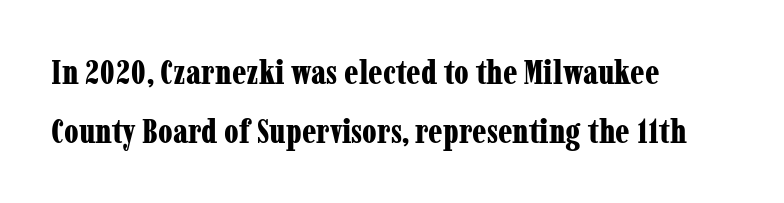
Stroke thickness is high; the sample reads as a true bold. A classic flush-left, rag-right setting is used for this passage. The line texture is even and compact thanks to regular tracking. A serif font was chosen for this passage. No italicization has been applied; the sample stays upright.
